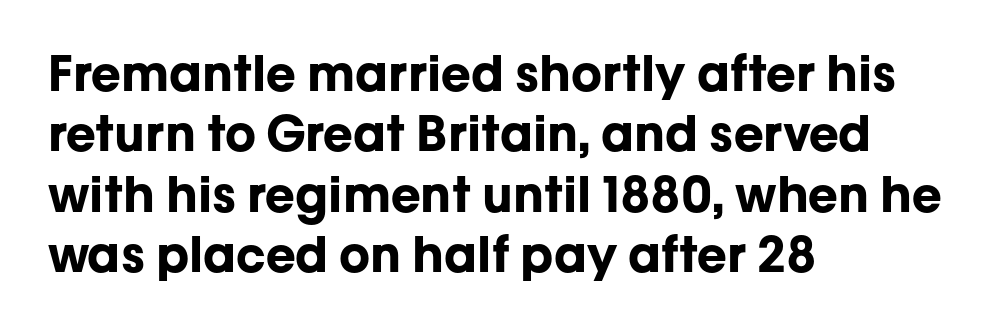
{"serif": "no", "italic": "no", "bold": "yes", "weight": "bold", "width": "normal", "stroke_contrast": "low", "x_height": "medium", "monospaced": "no", "underline": "no", "align": "left", "line_spacing_ratio": 1.23, "letter_spacing": "normal", "letter_spacing_em": 0.0, "glyph_px": 49}
